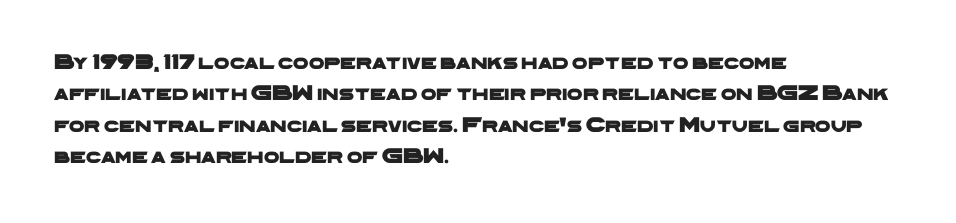
Q: Is the text underlined? A: No.
Q: How is the paragraph aligned? A: Left-aligned.
Q: Is the spacing between letters normal or unusually wide? A: Normal.
Q: Is the spacing between lines tight, normal or loose? A: Normal.
